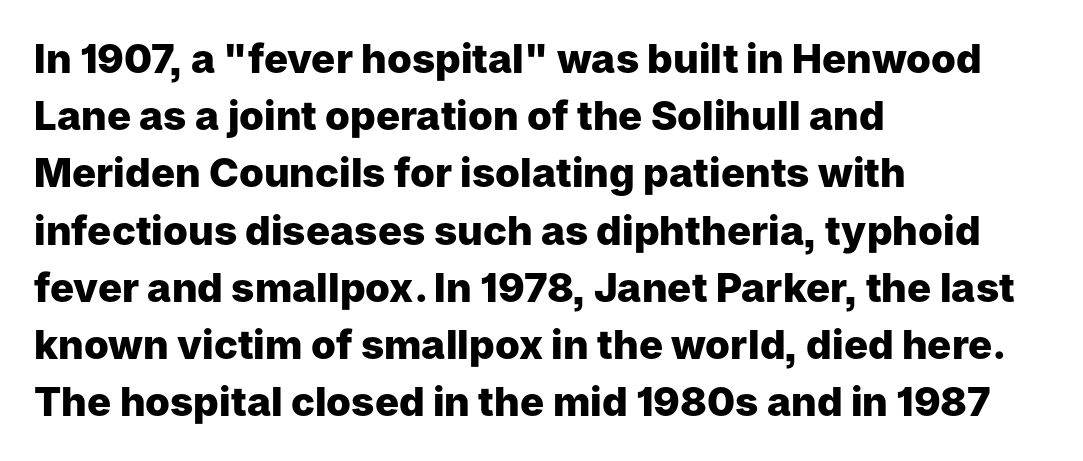
Q: Is the text bold? A: Yes.
Q: Is the text italic (slanted)? A: No, it is upright.
Q: Is the typeface a serif or a sans-serif typeface? A: Sans-serif.
Q: Is the text underlined? A: No.
Q: How is the paragraph aligned? A: Left-aligned.
Q: Is the spacing between letters normal or unusually wide? A: Normal.
Q: Is the spacing between lines tight, normal or loose? A: Normal.
Q: Width (condensed, normal, or wide)? A: Normal.
Q: Stroke contrast? A: Low.
Q: x-height? A: Medium.
Q: Monospaced? A: No.
